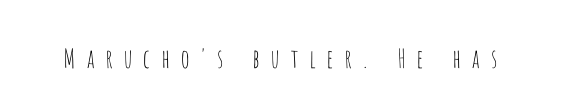
The image shows 26 px text type, upright; set unusually wide letter spacing (+0.37 em), not underlined.
